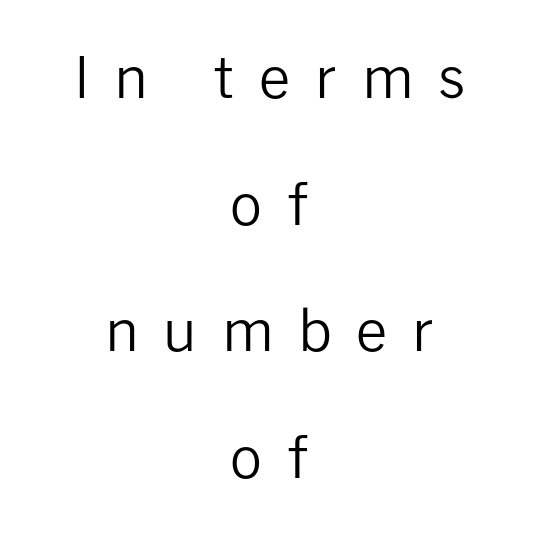
Q: Is the text bold? A: No.
Q: Is the text italic (slanted)? A: No, it is upright.
Q: Is the typeface a serif or a sans-serif typeface? A: Sans-serif.
Q: Is the text underlined? A: No.
Q: How is the paragraph aligned? A: Centered.
Q: Is the spacing between letters normal or unusually wide? A: Unusually wide.
Q: Is the spacing between lines tight, normal or loose? A: Loose.
Q: Width (condensed, normal, or wide)? A: Normal.
Q: Stroke contrast? A: Low.
Q: x-height? A: Medium.
Q: Monospaced? A: No.
